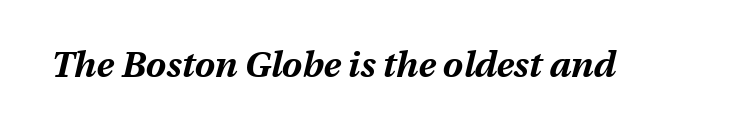
Heavy-handed strokes throughout: this text is bold. Spacing between characters is what you'd get straight out of the box. The passage shown is typed in a proportional face where columns would drift. Descenders hang freely into open space.
